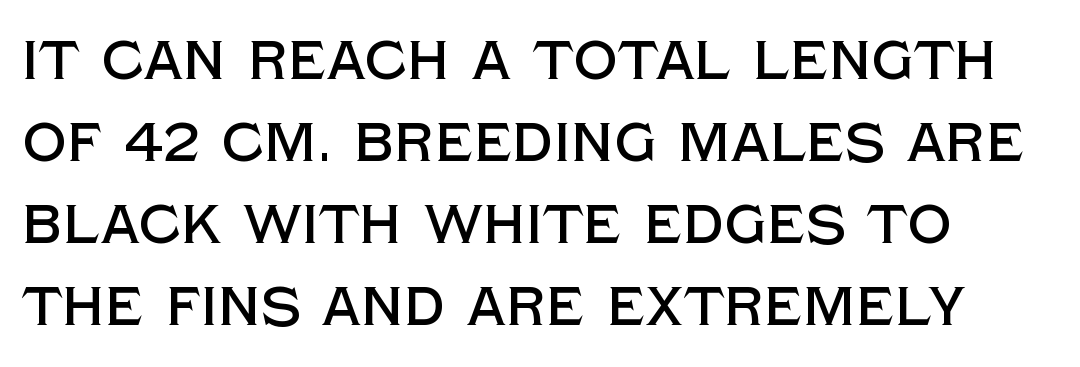
The line-height multiplier appears to be the usual default. Unlike italic type, these characters show no tilt at all. Clear beneath every line of the passage. What stands out about the letter spacing? Nothing — it is the standard amount.
